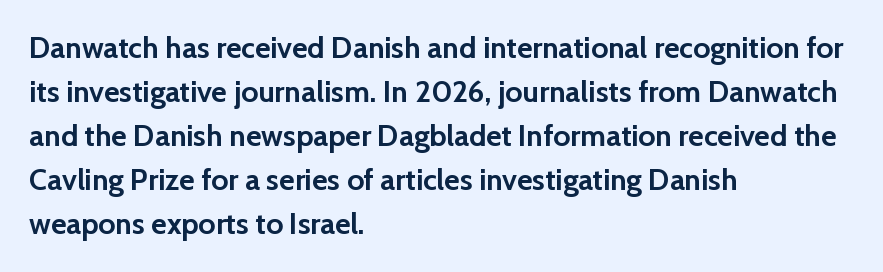
The line-height multiplier appears to be the usual default. No extra tracking has been applied to these lines. A roman cut, with each character standing at attention. Does the type have serifs? No, each stem ends abruptly. Anything drawn beneath the words? Only blank space.
